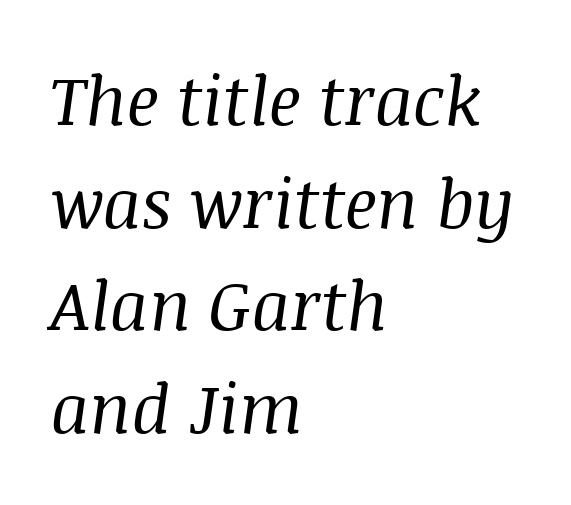
The image shows 68 px regular-weight serif type, italic (leaning right); set left-aligned, normal line spacing (1.51x), normal letter spacing, not underlined; medium stroke contrast and a large x-height.
